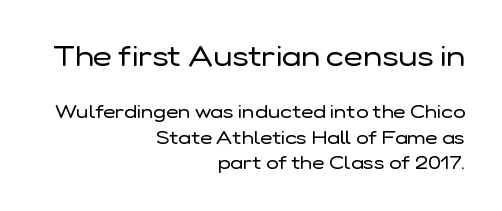
The compositor pushed each line to the right boundary. Words float on clear page, feet unadorned. This is not heavy type; no bold has been used. The lines sit at an ordinary, default distance from one another. The passage shown begins with its larger block and ends with its smaller one. The glyphs in this specimen are sans serif.
